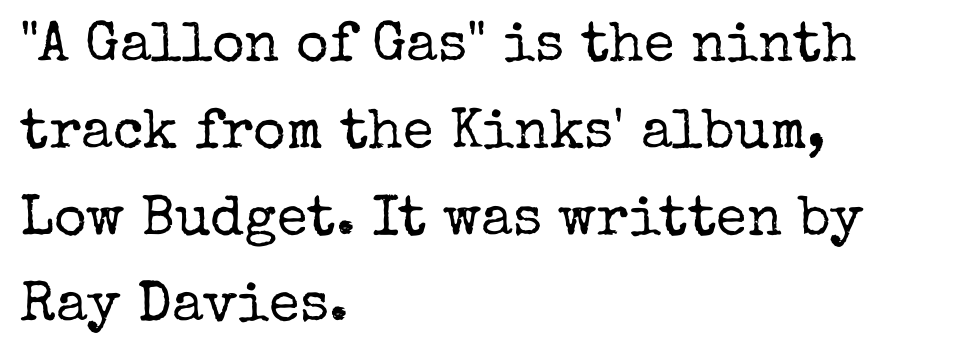
In terms of letterspacing, this is plain default setting. Caption: face not bold, strokes unweighted. Anything drawn beneath the words? Only blank space. You could not count columns in this text — the font is proportionally spaced. Every stem runs plumb, perpendicular to the baseline.
